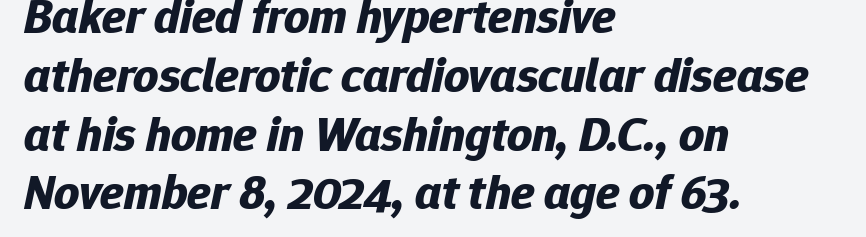
I'd describe the lettering as bold — thick and assertive. These lines keep a tight, regular rhythm from letter to letter. Notice how the passage keeps a crisp vertical edge on the left only. Each letter keeps its own natural width here, so spacing adapts to shape. There's an unmistakable incline to the writing here.
